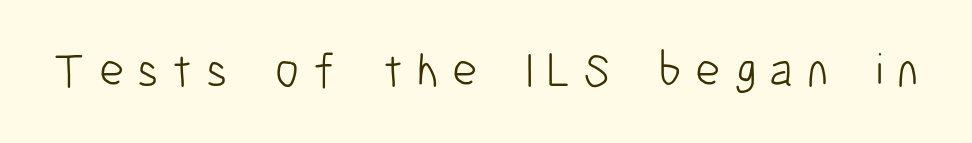
{"serif": "no", "italic": "no", "bold": "no", "weight": "light", "width": "condensed", "stroke_contrast": "low", "x_height": "medium", "monospaced": "no", "underline": "no", "letter_spacing": "wide", "letter_spacing_em": 0.28, "glyph_px": 48}
